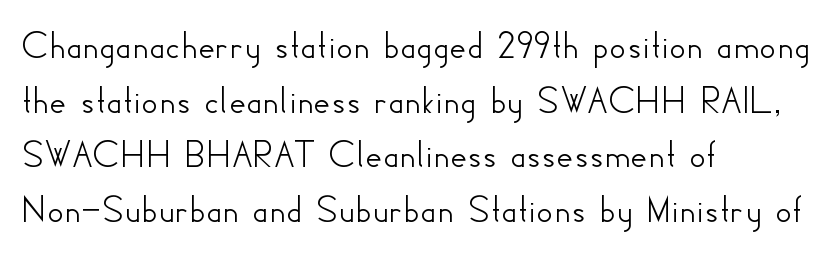
Q: Is the text italic (slanted)? A: No, it is upright.
Q: Is the typeface a serif or a sans-serif typeface? A: Sans-serif.
Q: Is the text underlined? A: No.
Q: How is the paragraph aligned? A: Left-aligned.
Q: Is the spacing between letters normal or unusually wide? A: Normal.
Q: Is the spacing between lines tight, normal or loose? A: Normal.
Q: Width (condensed, normal, or wide)? A: Normal.
Q: Stroke contrast? A: Low.
Q: x-height? A: Small.
Q: Monospaced? A: No.
